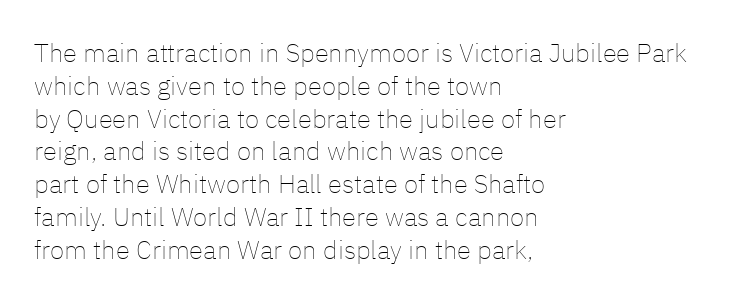
{"italic": "no", "bold": "no", "underline": "no", "align": "left", "line_spacing": "normal", "line_spacing_ratio": 1.26, "letter_spacing": "normal", "letter_spacing_em": 0.0, "glyph_px": 26}
